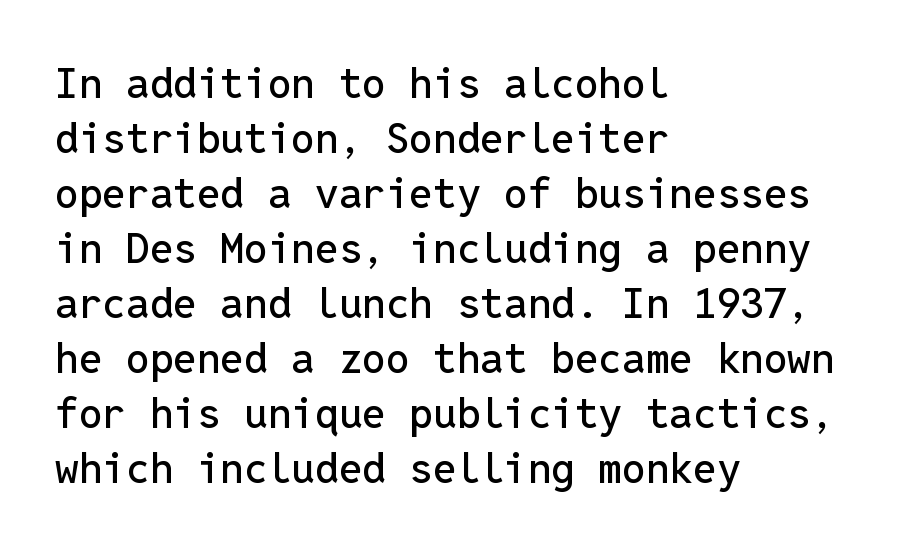
Q: Is the text italic (slanted)? A: No, it is upright.
Q: Is the typeface a serif or a sans-serif typeface? A: Sans-serif.
Q: Is the text underlined? A: No.
Q: How is the paragraph aligned? A: Left-aligned.
Q: Is the spacing between letters normal or unusually wide? A: Normal.
Q: Is the spacing between lines tight, normal or loose? A: Normal.
Q: Width (condensed, normal, or wide)? A: Normal.
Q: Stroke contrast? A: Low.
Q: x-height? A: Medium.
Q: Monospaced? A: Yes.
